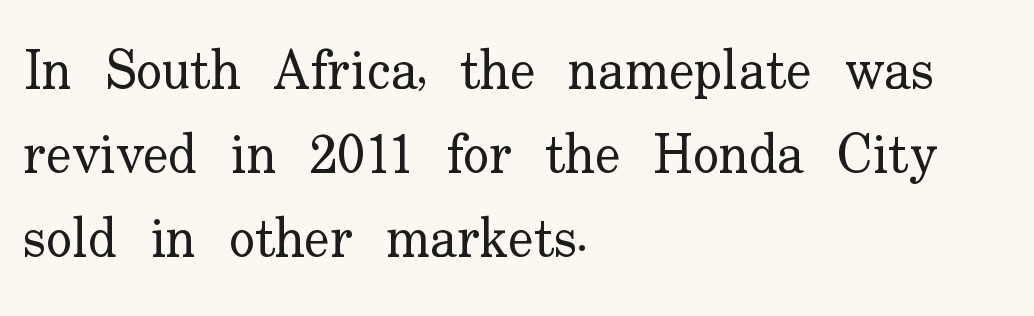
Q: Is the text bold? A: No.
Q: Is the text italic (slanted)? A: No, it is upright.
Q: Is the typeface a serif or a sans-serif typeface? A: Serif.
Q: Is the text underlined? A: No.
Q: How is the paragraph aligned? A: Left-aligned.
Q: Is the spacing between letters normal or unusually wide? A: Normal.
Q: Is the spacing between lines tight, normal or loose? A: Normal.
Q: Width (condensed, normal, or wide)? A: Normal.
Q: Stroke contrast? A: Low.
Q: x-height? A: Small.
Q: Monospaced? A: No.
